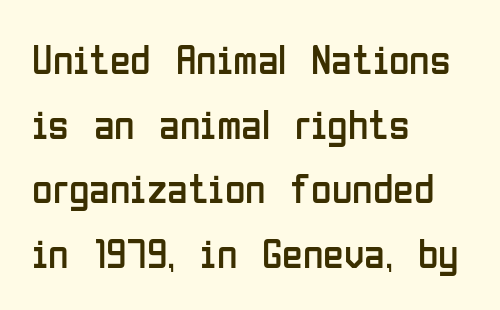
Q: Is the text bold? A: No.
Q: Is the text italic (slanted)? A: No, it is upright.
Q: Is the typeface a serif or a sans-serif typeface? A: Sans-serif.
Q: Is the text underlined? A: No.
Q: How is the paragraph aligned? A: Left-aligned.
Q: Is the spacing between letters normal or unusually wide? A: Normal.
Q: Is the spacing between lines tight, normal or loose? A: Normal.
Q: Width (condensed, normal, or wide)? A: Condensed.
Q: Stroke contrast? A: Low.
Q: x-height? A: Medium.
Q: Monospaced? A: No.
